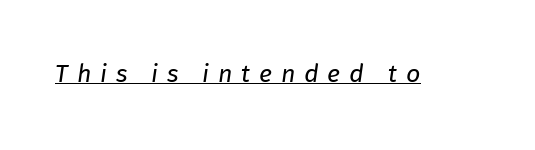
The image shows 25 px text type, italic (leaning right); set unusually wide letter spacing (+0.35 em), underlined.
